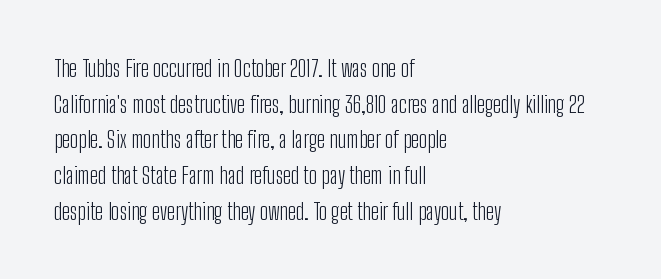
{"italic": "no", "bold": "no", "underline": "no", "align": "left", "line_spacing": "normal", "line_spacing_ratio": 1.55, "letter_spacing": "normal", "letter_spacing_em": 0.0, "glyph_px": 23}
